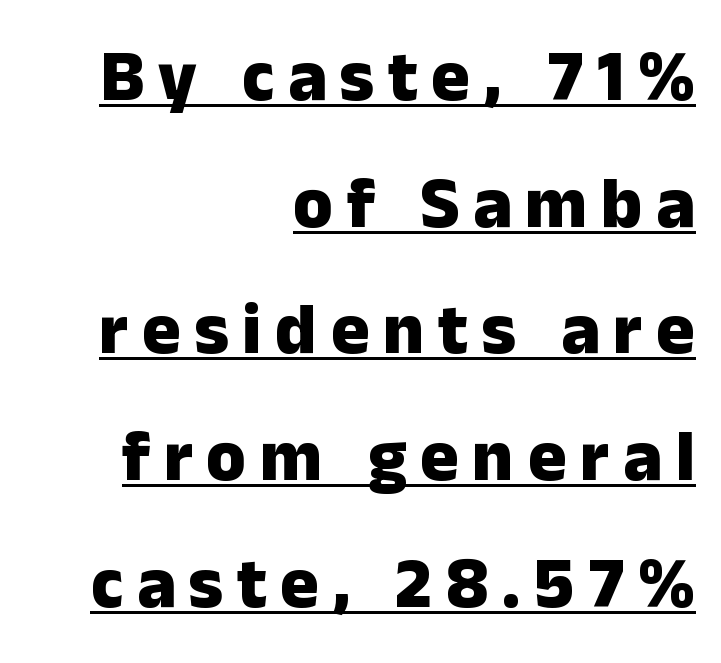
The image shows 72 px heavy sans-serif type, upright; set right-aligned, line spacing 1.76x, underlined; low stroke contrast and a medium x-height.
